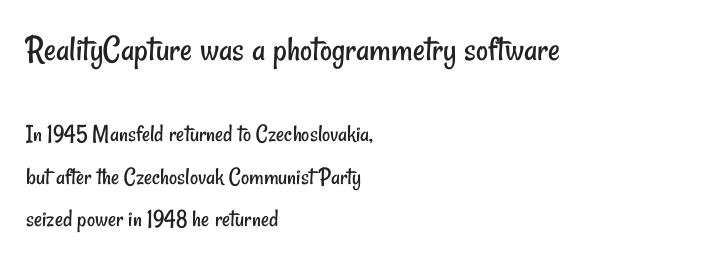
{"serif": "no", "bold": "no", "weight": "regular", "width": "condensed", "stroke_contrast": "low", "x_height": "small", "monospaced": "no", "underline": "no", "align": "left", "line_spacing": "normal", "line_spacing_ratio": 1.7, "letter_spacing": "normal", "letter_spacing_em": 0.0, "larger_block": "first", "size_ratio": 1.48, "glyph_px": 37}
